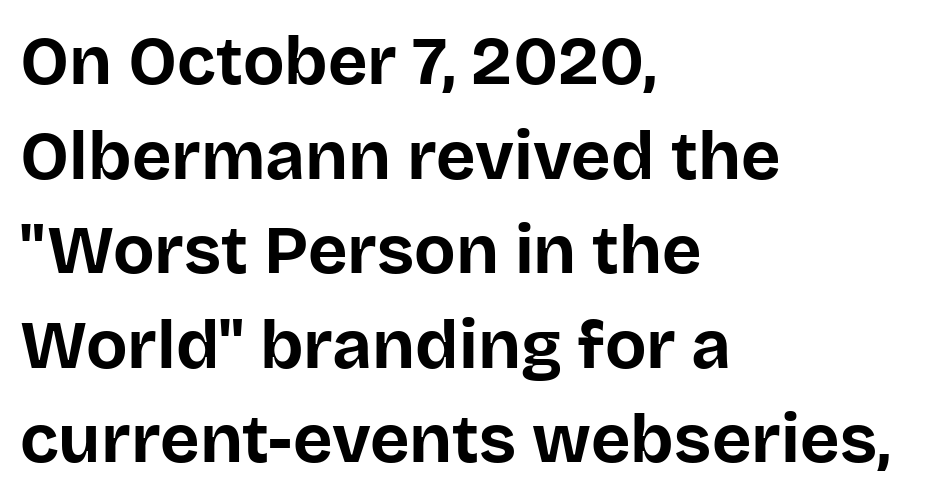
The image shows 68 px bold sans-serif type, upright; set left-aligned, normal line spacing (1.39x), normal letter spacing, not underlined; low stroke contrast and a large x-height.
